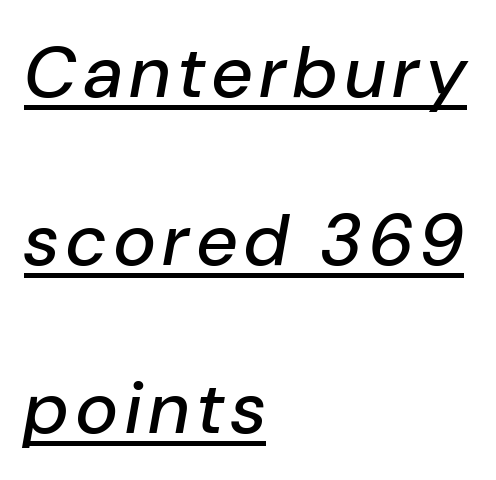
The image shows 73 px text type, italic (leaning right); set left-aligned, loose line spacing (2.3x), underlined; low stroke contrast and a medium x-height.
